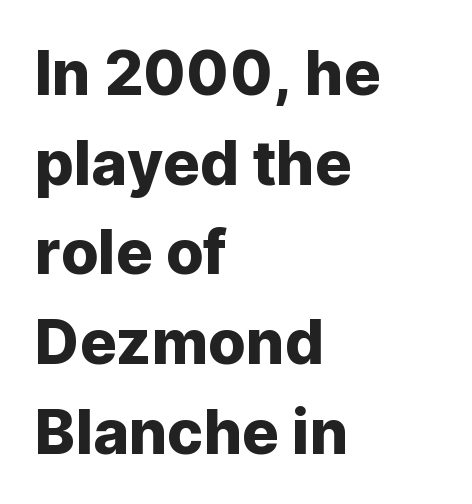
The image shows 61 px sans-serif type, upright; set left-aligned, normal line spacing (1.47x), normal letter spacing, not underlined; low stroke contrast and a medium x-height.
